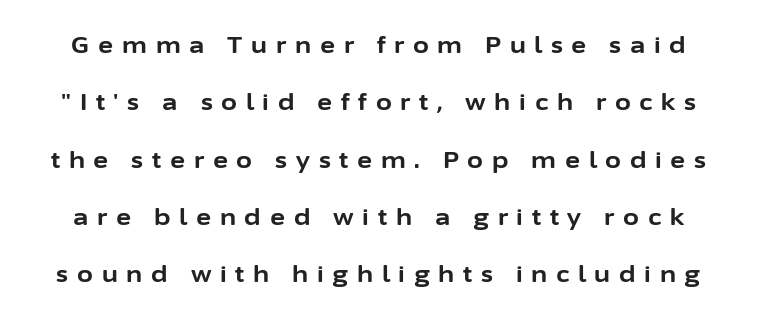
{"italic": "no", "bold": "yes", "underline": "no", "line_spacing": "loose", "line_spacing_ratio": 2.49, "letter_spacing": "wide", "letter_spacing_em": 0.38, "glyph_px": 23}
